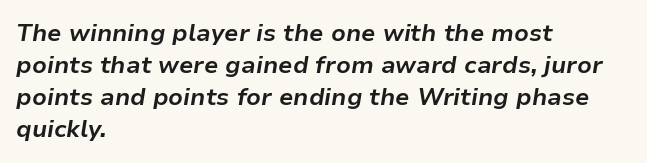
The image shows 24 px bold type, italic (leaning right); set left-aligned, normal line spacing (1.34x), normal letter spacing, not underlined.
